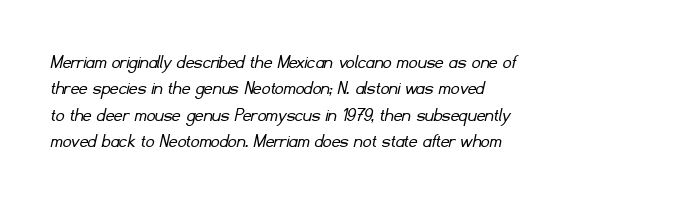
{"bold": "no", "underline": "no", "align": "left", "line_spacing": "normal", "line_spacing_ratio": 1.26, "letter_spacing": "normal", "letter_spacing_em": 0.0, "glyph_px": 21}
